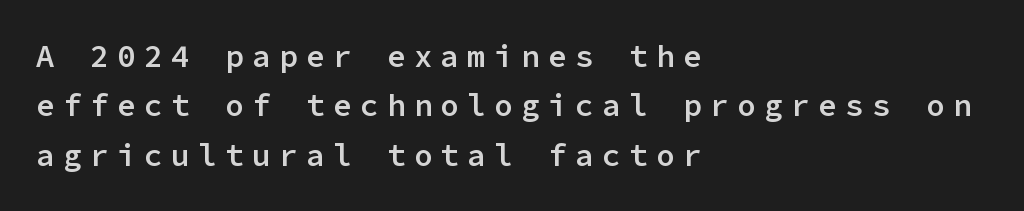
The image shows 31 px semibold sans-serif type, upright, monospaced; set left-aligned, normal line spacing (1.59x), unusually wide letter spacing (+0.27 em), not underlined; low stroke contrast and a medium x-height.
